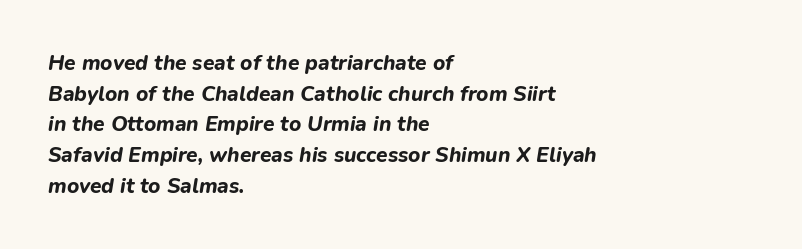
These lines were composed using italics. Compared with a centered layout, this one pins lines to the left instead. Bold? Absolutely — the strokes are thick and heavy. The gap between lines stays unmarked. The rendering uses a moderate line-height, typical for paragraphs. The letters sit at their default tracking, neither squeezed nor spread.
